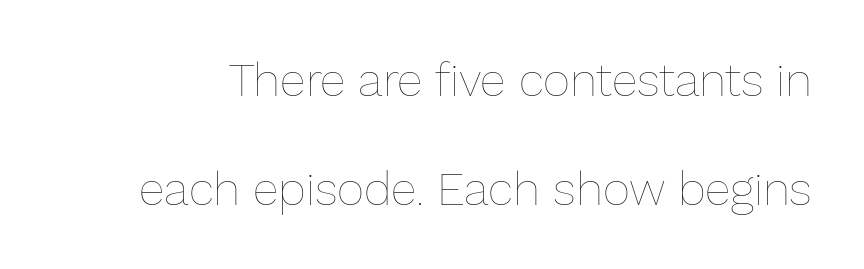
Q: Is the text bold? A: No.
Q: Is the text italic (slanted)? A: No, it is upright.
Q: Is the text underlined? A: No.
Q: Is the spacing between letters normal or unusually wide? A: Normal.
Q: Is the spacing between lines tight, normal or loose? A: Loose.
Q: Width (condensed, normal, or wide)? A: Normal.
Q: Stroke contrast? A: Low.
Q: x-height? A: Medium.
Q: Monospaced? A: No.
